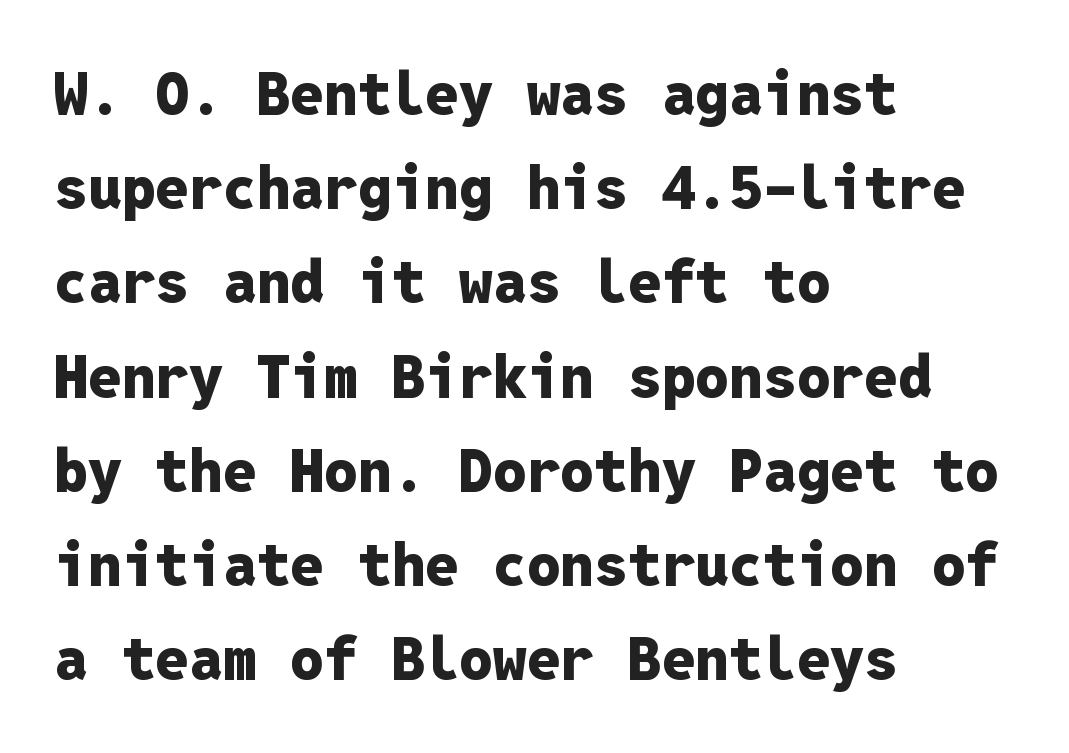
The vertical gap from one line to the next is medium. No feet cap the strokes, marking this as sans-serif type. Look at the tracking — it's just the regular setting, nothing added. If you drew a line through each stem, it would be perfectly vertical. Leftover space on each line is placed entirely after the last word. The rendering uses a bold face; every stroke is thick and dark.
